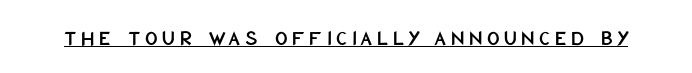
These lines were composed using upright roman letters. Here the glyphs are tracked loosely, breaking word shapes into spaced letters. Does a line run under the words? Yes, clearly.
